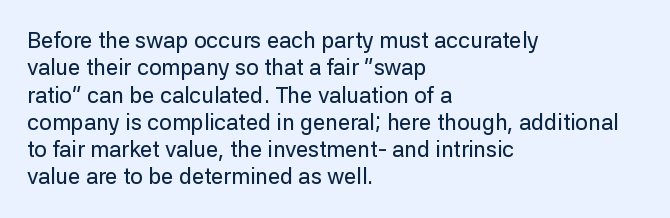
The lines are quadded left. Bare-footed words on every line. Notice how the stems are strictly vertical — no italics here. The gaps between neighbouring characters are ordinary and unremarkable.
